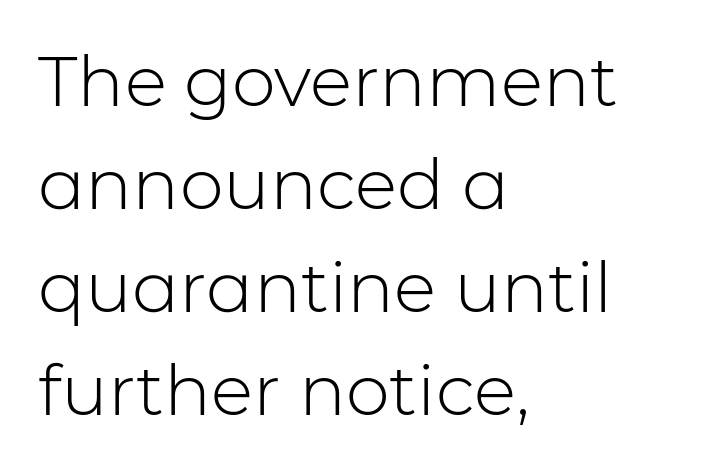
{"serif": "no", "italic": "no", "bold": "no", "weight": "light", "width": "normal", "stroke_contrast": "low", "x_height": "medium", "monospaced": "no", "underline": "no", "align": "left", "line_spacing": "normal", "line_spacing_ratio": 1.47, "letter_spacing": "normal", "letter_spacing_em": 0.0, "glyph_px": 70}
